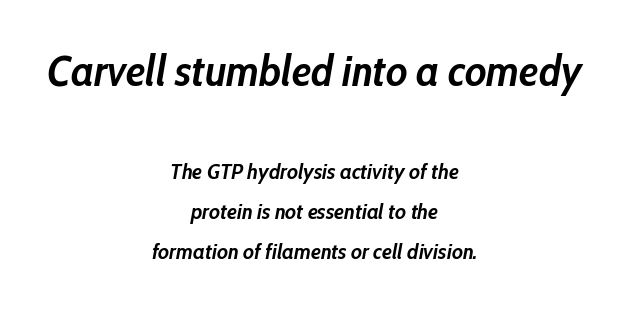
The image shows 43 px semibold, condensed type, italic (leaning right); set centered, line spacing 1.82x, normal letter spacing, not underlined; the first (top) block is 1.95x larger; low stroke contrast and a medium x-height.
